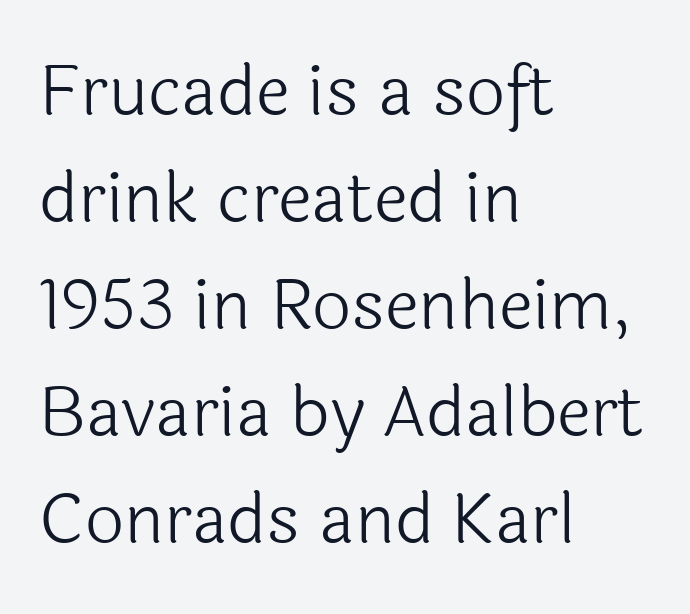
The image shows 69 px light sans-serif type, upright; set left-aligned, normal line spacing (1.55x), normal letter spacing, not underlined; a medium x-height.
